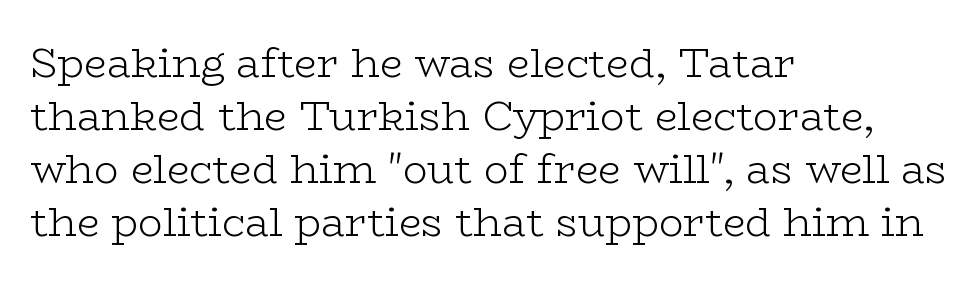
The image shows 41 px light, wide serif type, upright; set left-aligned, normal line spacing (1.29x), normal letter spacing, not underlined; low stroke contrast and a medium x-height.
